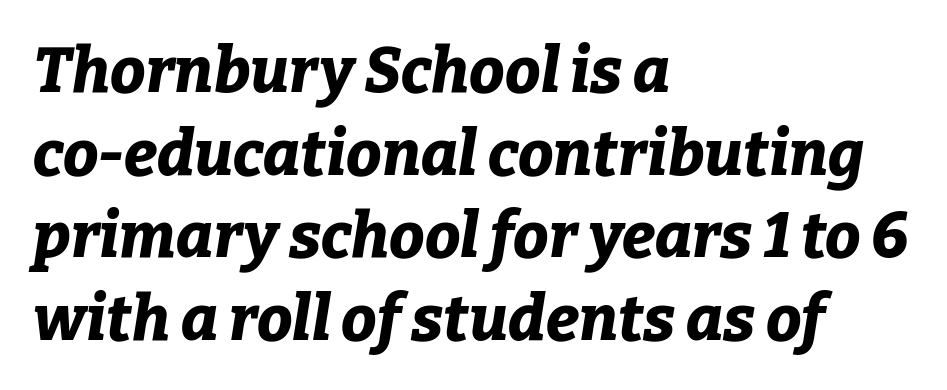
The vertical gap from one line to the next is medium. This rendering features lettering with no underline. Note the varied advance widths — an 'i' is clearly narrower than an 'm'. Typesetter's note: full bold, strokes at maximum text heaviness. The lines are quadded left.
